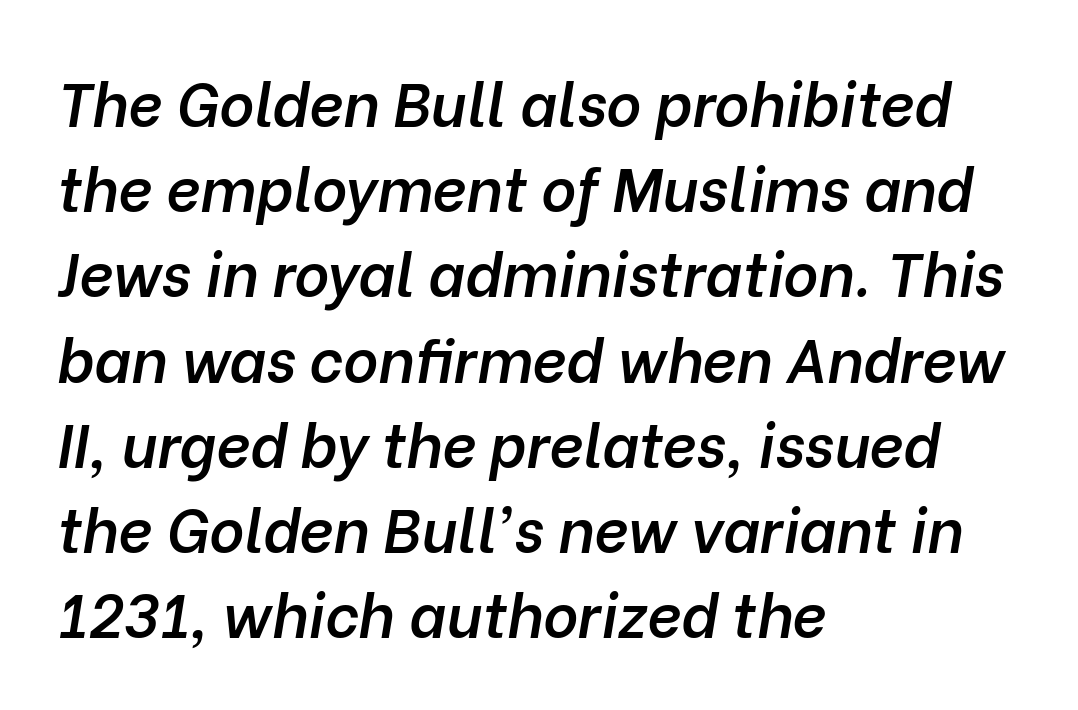
The image shows 60 px semibold type, italic (leaning right); set left-aligned, normal line spacing (1.42x), normal letter spacing, not underlined; low stroke contrast and a medium x-height.
